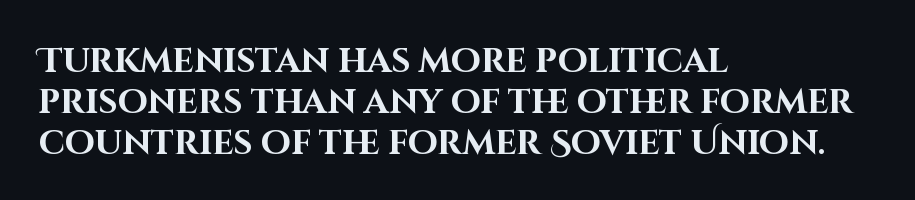
Q: Is the text bold? A: Yes.
Q: Is the text italic (slanted)? A: No, it is upright.
Q: Is the typeface a serif or a sans-serif typeface? A: Sans-serif.
Q: Is the text underlined? A: No.
Q: How is the paragraph aligned? A: Left-aligned.
Q: Is the spacing between letters normal or unusually wide? A: Normal.
Q: Width (condensed, normal, or wide)? A: Normal.
Q: Stroke contrast? A: High.
Q: x-height? A: Large.
Q: Monospaced? A: No.
